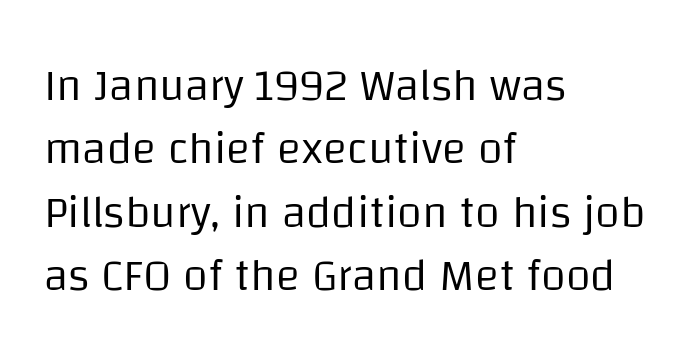
{"serif": "no", "italic": "no", "bold": "no", "weight": "regular", "width": "normal", "stroke_contrast": "low", "x_height": "large", "monospaced": "no", "underline": "no", "align": "left", "line_spacing": "normal", "line_spacing_ratio": 1.41, "letter_spacing": "normal", "letter_spacing_em": 0.0, "glyph_px": 45}
